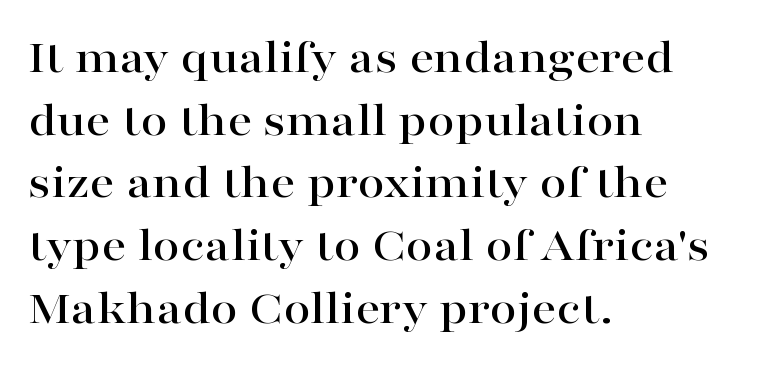
The image shows 49 px wide serif type, upright; set left-aligned, normal line spacing (1.28x), normal letter spacing, not underlined; high stroke contrast and a medium x-height.
